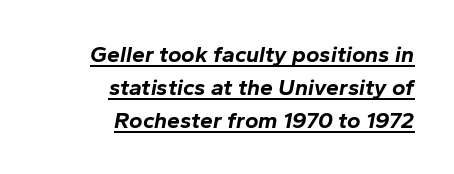
Q: Is the text bold? A: Yes.
Q: Is the text italic (slanted)? A: Yes, it leans right by about 10 degrees.
Q: Is the text underlined? A: Yes.
Q: How is the paragraph aligned? A: Right-aligned.
Q: Is the spacing between letters normal or unusually wide? A: Normal.
Q: Is the spacing between lines tight, normal or loose? A: Normal.
